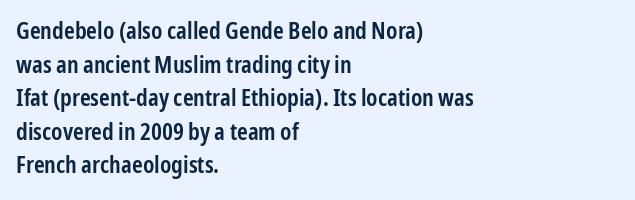
The image shows 24 px text type, upright; set left-aligned, normal line spacing (1.4x), normal letter spacing, not underlined.
